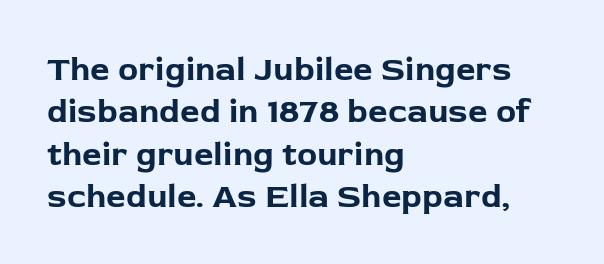
Q: Is the text bold? A: Yes.
Q: Is the text italic (slanted)? A: No, it is upright.
Q: Is the typeface a serif or a sans-serif typeface? A: Sans-serif.
Q: Is the text underlined? A: No.
Q: How is the paragraph aligned? A: Left-aligned.
Q: Is the spacing between letters normal or unusually wide? A: Normal.
Q: Is the spacing between lines tight, normal or loose? A: Normal.
Q: Width (condensed, normal, or wide)? A: Normal.
Q: Stroke contrast? A: Low.
Q: x-height? A: Medium.
Q: Monospaced? A: No.
